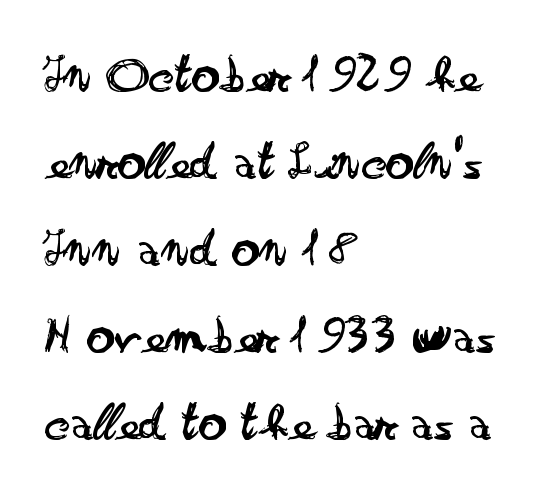
Q: Is the text bold? A: No.
Q: Is the text italic (slanted)? A: No, it is upright.
Q: Is the typeface a serif or a sans-serif typeface? A: Sans-serif.
Q: Is the text underlined? A: No.
Q: How is the paragraph aligned? A: Left-aligned.
Q: Is the spacing between letters normal or unusually wide? A: Normal.
Q: Is the spacing between lines tight, normal or loose? A: Normal.
Q: Width (condensed, normal, or wide)? A: Wide.
Q: Stroke contrast? A: Low.
Q: x-height? A: Small.
Q: Monospaced? A: No.
